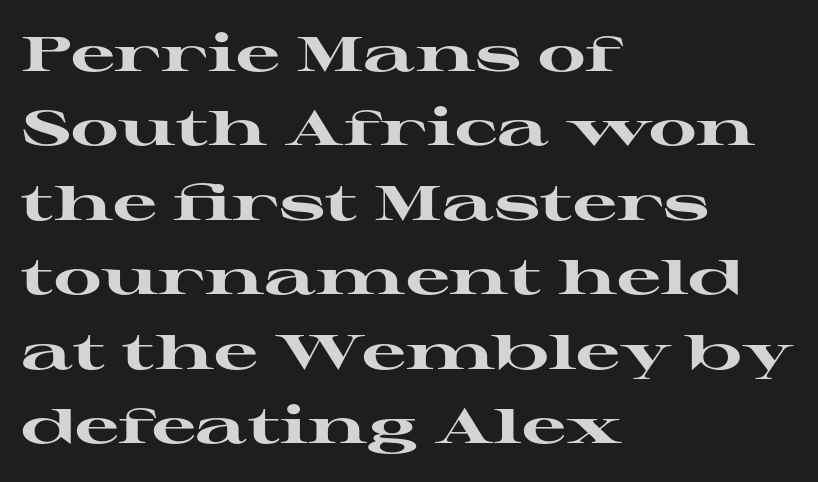
Italic? Not at all — the glyphs are vertical. Emphasis by weight is at full strength: bold. Vertically, the passage feels balanced, rows spaced as you'd expect. Look at the tracking — it's just the regular setting, nothing added. Note the varied advance widths — an 'i' is clearly narrower than an 'm'. This rendering employs a face with finishing strokes, i.e., a serif.
